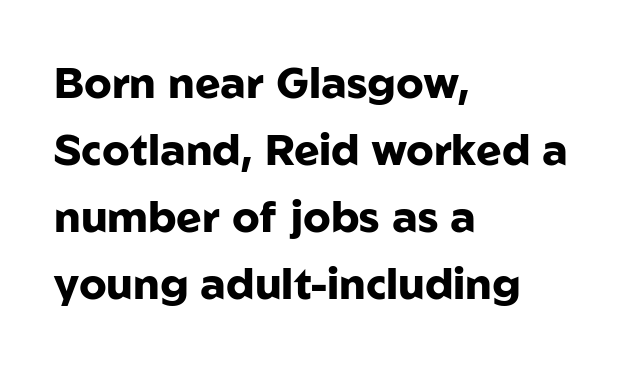
Q: Is the text bold? A: Yes.
Q: Is the text italic (slanted)? A: No, it is upright.
Q: Is the typeface a serif or a sans-serif typeface? A: Sans-serif.
Q: Is the text underlined? A: No.
Q: How is the paragraph aligned? A: Left-aligned.
Q: Is the spacing between letters normal or unusually wide? A: Normal.
Q: Is the spacing between lines tight, normal or loose? A: Normal.
Q: Width (condensed, normal, or wide)? A: Normal.
Q: Stroke contrast? A: Low.
Q: x-height? A: Medium.
Q: Monospaced? A: No.
